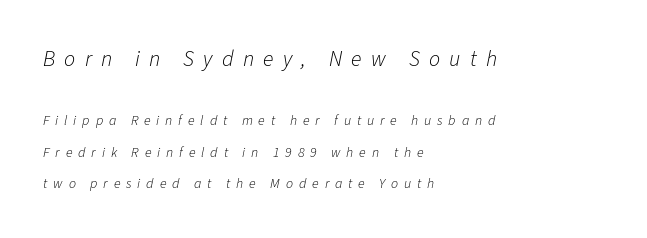
This rendering widens character spacing well past its baseline value. Clear beneath every line of the passage. Size hierarchy here favors the leading block over the trailing one. All the whitespace from short lines collects on the right. The rendering applies a slant to the glyphs.
